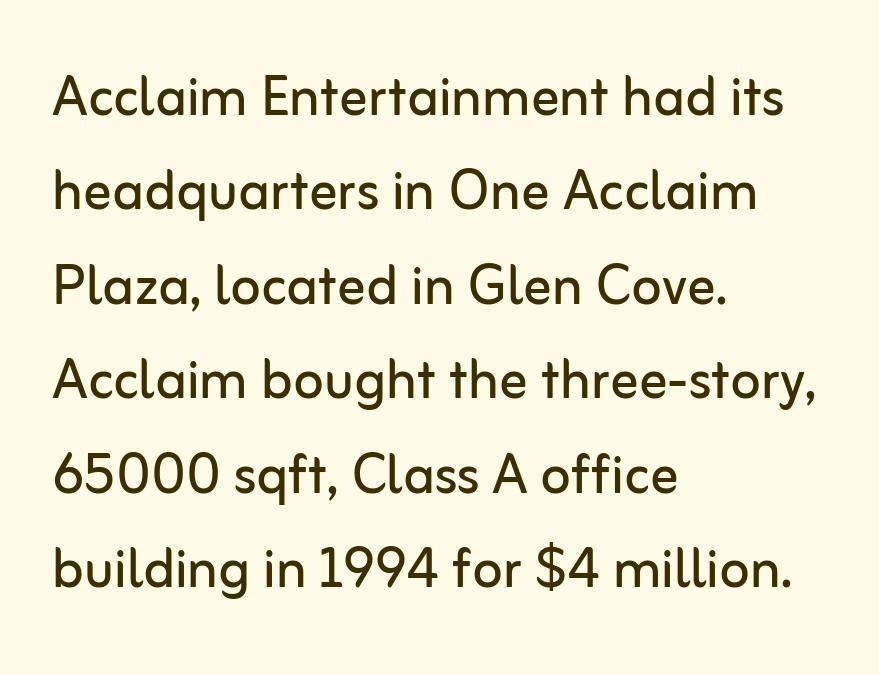
The image shows 70 px regular-weight sans-serif type, upright; set left-aligned, normal line spacing (1.35x), normal letter spacing, not underlined; low stroke contrast and a medium x-height.
